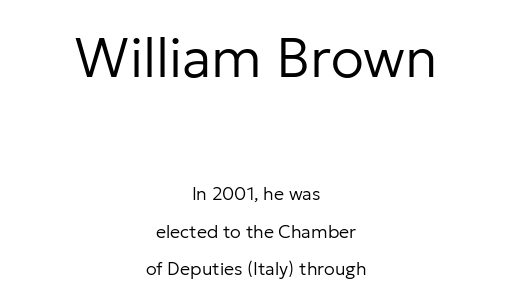
Q: Is the text bold? A: No.
Q: Is the text italic (slanted)? A: No, it is upright.
Q: Is the typeface a serif or a sans-serif typeface? A: Sans-serif.
Q: Is the text underlined? A: No.
Q: How is the paragraph aligned? A: Centered.
Q: Is the spacing between letters normal or unusually wide? A: Normal.
Q: Is the spacing between lines tight, normal or loose? A: Loose.
Q: Which block of text is set in a larger size, the first (top) or the second (bottom)? A: The first (top) one.
Q: Width (condensed, normal, or wide)? A: Normal.
Q: Stroke contrast? A: Low.
Q: x-height? A: Medium.
Q: Monospaced? A: No.
